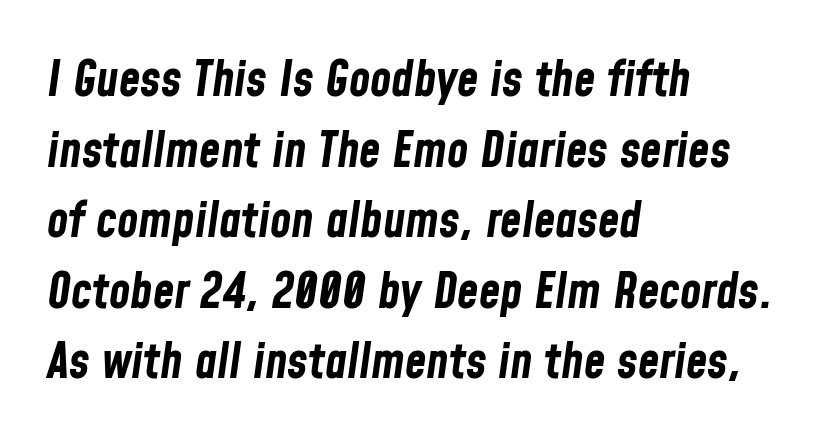
The image shows 49 px bold, condensed type, italic (leaning right); set left-aligned, normal line spacing (1.44x), normal letter spacing, not underlined; low stroke contrast and a medium x-height.
